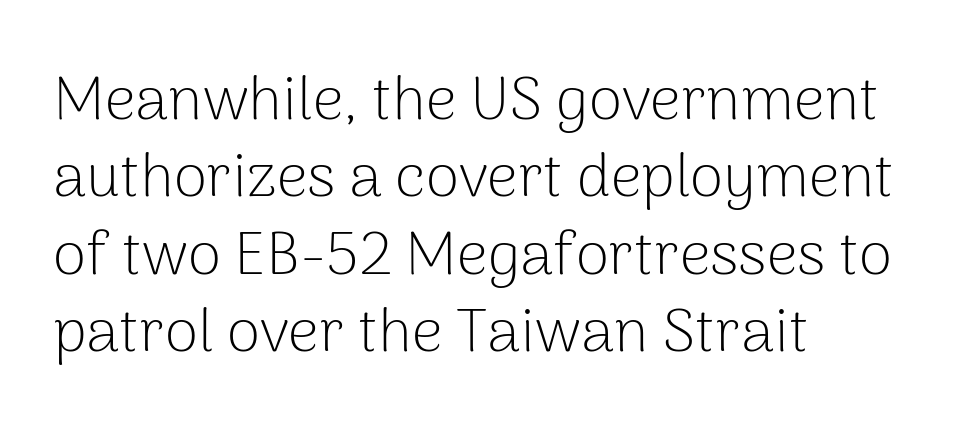
The image shows 61 px light sans-serif type, upright; set left-aligned, normal line spacing (1.27x), normal letter spacing, not underlined; low stroke contrast and a medium x-height.
